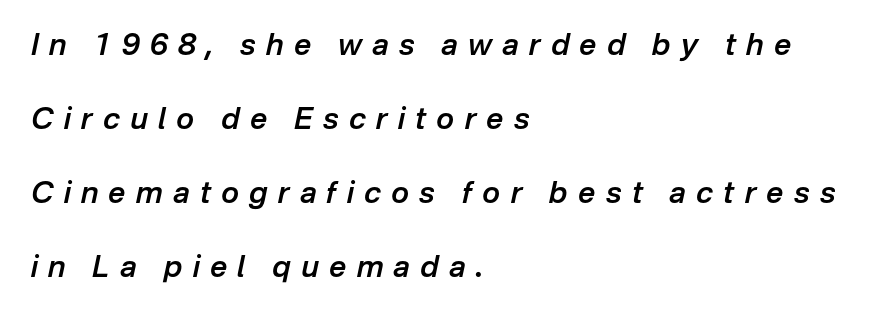
Looks like regular typesetting: each glyph gets only the width it needs. The rendering applies a slant to the glyphs. The passage shown is not underscored anywhere. Baseline-to-baseline distance is far greater than the letter height. Short and long lines alike share a common starting point at left. These lines have a slow, spaced-out rhythm from letter to letter.
